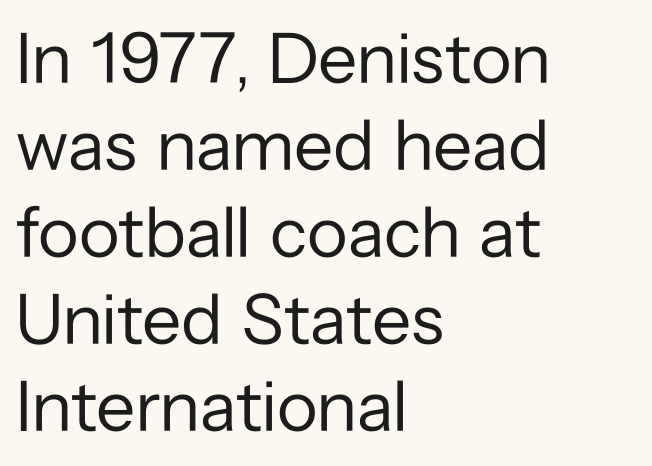
The image shows 72 px regular-weight sans-serif type, upright; set left-aligned, line spacing 1.21x, normal letter spacing, not underlined; low stroke contrast and a medium x-height.
